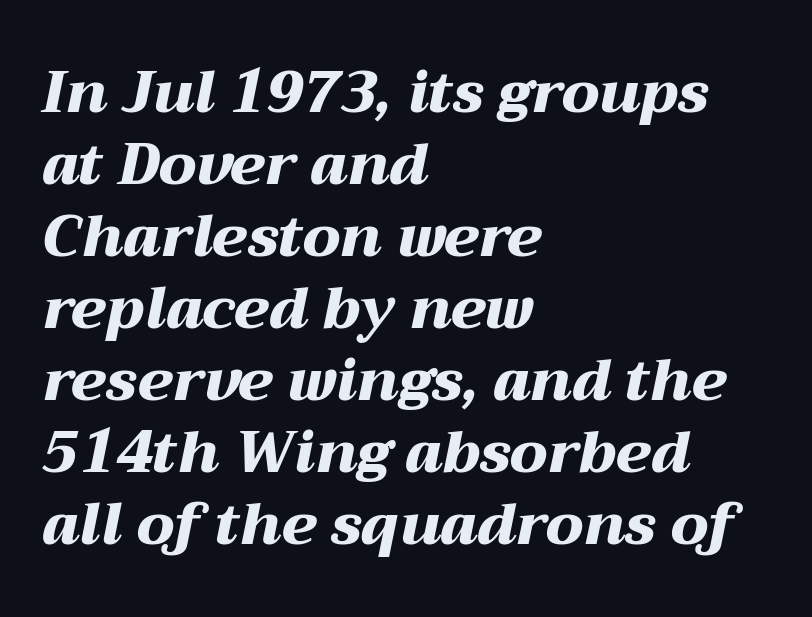
Q: Is the text bold? A: Yes.
Q: Is the text italic (slanted)? A: Yes, it leans right by about 12 degrees.
Q: Is the text underlined? A: No.
Q: How is the paragraph aligned? A: Left-aligned.
Q: Is the spacing between letters normal or unusually wide? A: Normal.
Q: Width (condensed, normal, or wide)? A: Wide.
Q: Stroke contrast? A: Medium.
Q: x-height? A: Medium.
Q: Monospaced? A: No.
